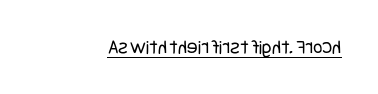
{"italic": "no", "bold": "no", "underline": "yes", "letter_spacing": "normal", "letter_spacing_em": 0.0, "glyph_px": 20}
